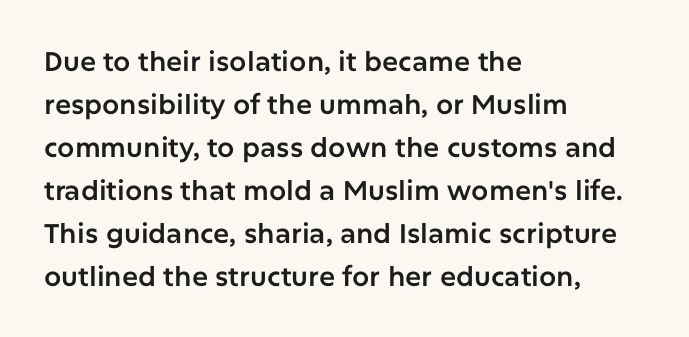
{"italic": "no", "underline": "no", "align": "left", "line_spacing": "normal", "line_spacing_ratio": 1.59, "letter_spacing": "normal", "letter_spacing_em": 0.0, "glyph_px": 27}
